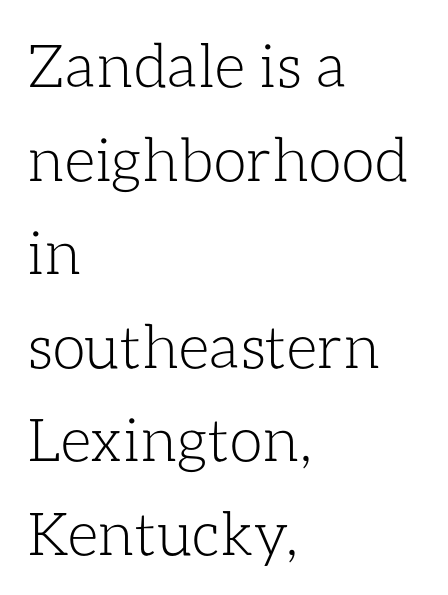
The letters advance in unequal steps, a hallmark of proportional type. The letters stand upright; this is a roman face. The weight would be labelled regular, book, light, or lighter still. The letterforms sit shoulder to shoulder at normal distance.
